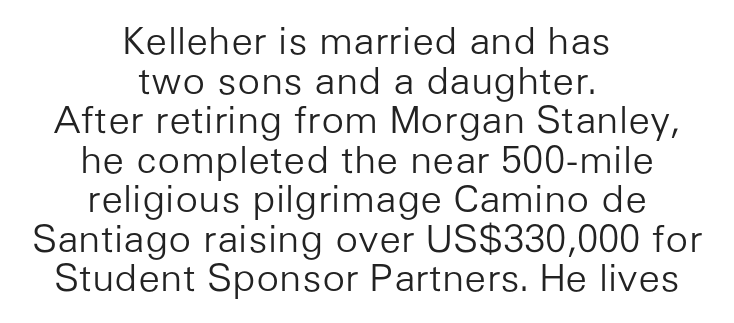
The image shows 38 px light sans-serif type, upright; set centered, tight line spacing (1.04x), normal letter spacing, not underlined; low stroke contrast and a medium x-height.
